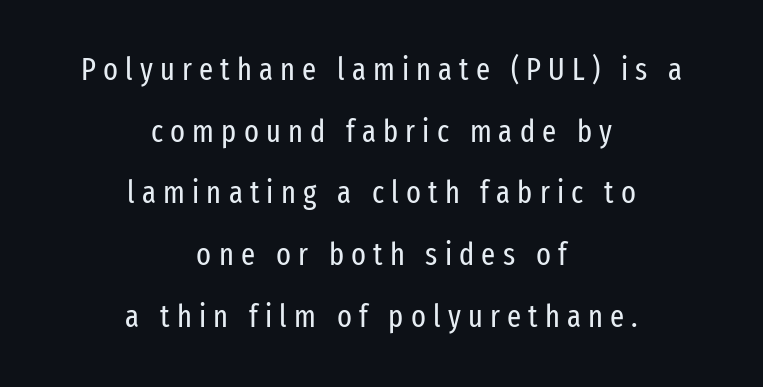
{"serif": "no", "italic": "no", "bold": "no", "weight": "regular", "width": "condensed", "stroke_contrast": "low", "x_height": "medium", "monospaced": "no", "underline": "no", "align": "center", "line_spacing": "loose", "line_spacing_ratio": 1.99, "letter_spacing": "wide", "letter_spacing_em": 0.23, "glyph_px": 31}
